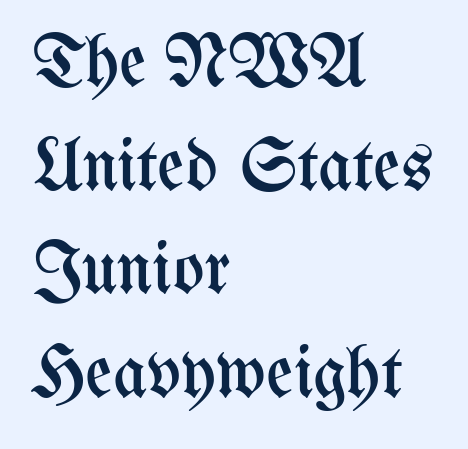
Q: Is the text bold? A: No.
Q: Is the text italic (slanted)? A: No, it is upright.
Q: Is the text underlined? A: No.
Q: How is the paragraph aligned? A: Left-aligned.
Q: Is the spacing between letters normal or unusually wide? A: Normal.
Q: Is the spacing between lines tight, normal or loose? A: Normal.
Q: Width (condensed, normal, or wide)? A: Condensed.
Q: Stroke contrast? A: Medium.
Q: x-height? A: Medium.
Q: Monospaced? A: No.
